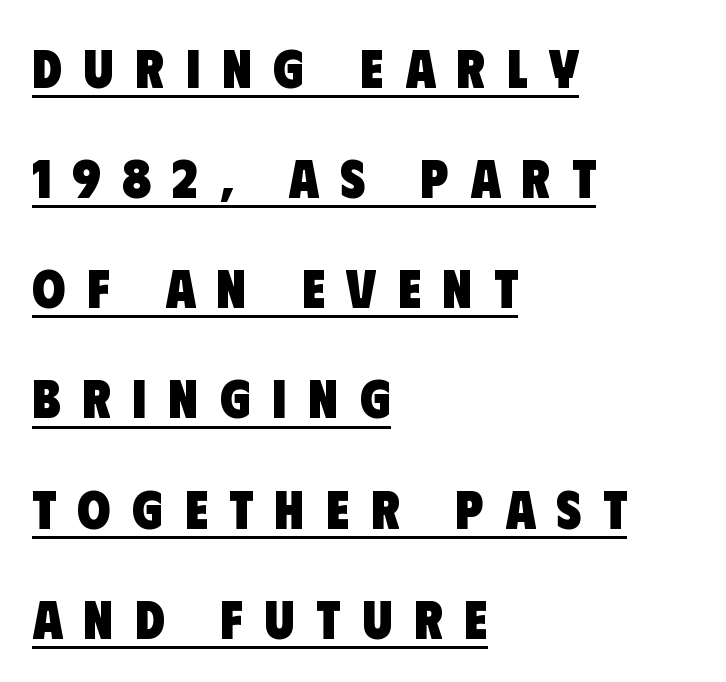
Q: Is the text bold? A: Yes.
Q: Is the typeface a serif or a sans-serif typeface? A: Sans-serif.
Q: Is the text underlined? A: Yes.
Q: How is the paragraph aligned? A: Left-aligned.
Q: Is the spacing between letters normal or unusually wide? A: Unusually wide.
Q: Is the spacing between lines tight, normal or loose? A: Loose.
Q: Width (condensed, normal, or wide)? A: Condensed.
Q: Stroke contrast? A: Low.
Q: x-height? A: Large.
Q: Monospaced? A: No.
